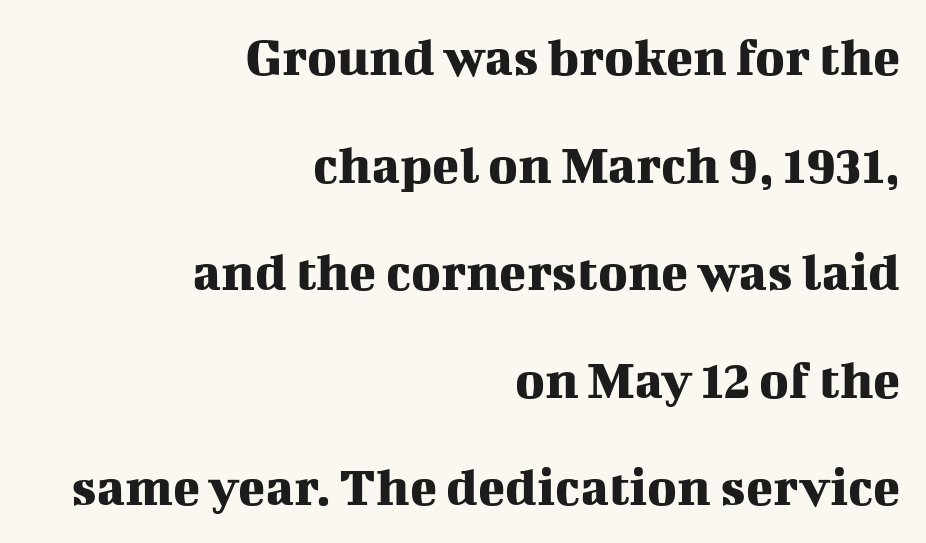
The passage shown is typed in a proportional face where columns would drift. The lettering stays uniformly vertical, giving the passage a roman look. Beneath every word, the page is bare. Examine the stroke ends and you'll spot serifs. How would I describe the line gaps? Wide and relaxed. Each word holds together tightly as a unit, with standard inter-letter gaps.
